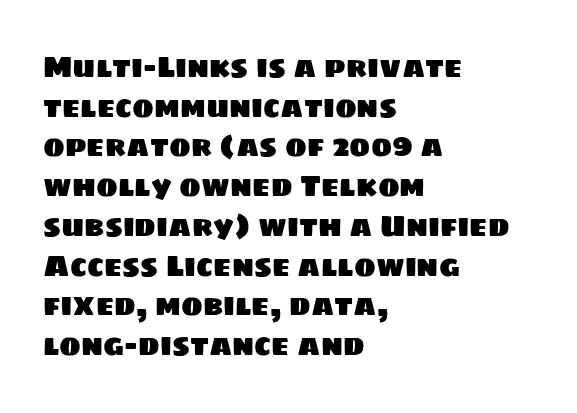
Note: no serifs on the glyphs. Words float on clear page, feet unadorned. Leading: standard. Note the varied advance widths — an 'i' is clearly narrower than an 'm'. Students, note that the glyphs here touch the page at normal intervals.
